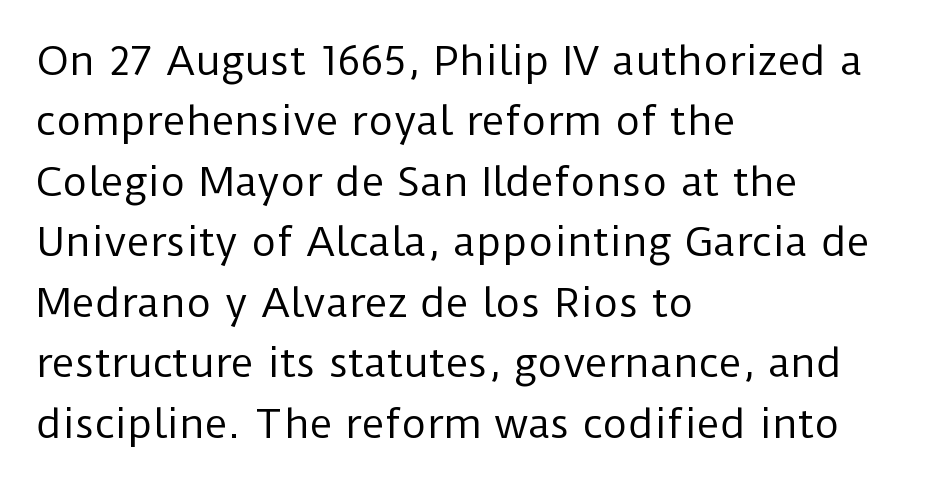
{"serif": "no", "italic": "no", "bold": "no", "weight": "regular", "width": "normal", "stroke_contrast": "low", "x_height": "medium", "monospaced": "no", "underline": "no", "align": "left", "line_spacing": "normal", "line_spacing_ratio": 1.55, "letter_spacing": "normal", "letter_spacing_em": 0.0, "glyph_px": 39}
